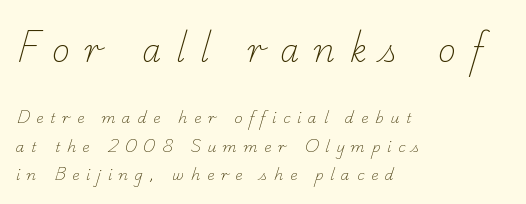
The image shows 31 px light serif type; set left-aligned, loose line spacing (2.02x), unusually wide letter spacing (+0.48 em), not underlined; the first (top) block is 2.21x larger; low stroke contrast and a small x-height.
